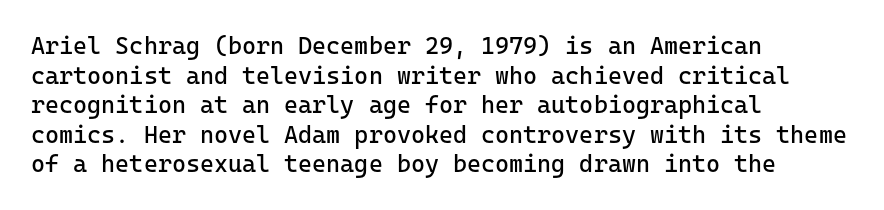
{"italic": "no", "bold": "no", "underline": "no", "align": "left", "line_spacing_ratio": 1.23, "letter_spacing": "normal", "letter_spacing_em": 0.0, "glyph_px": 24}
